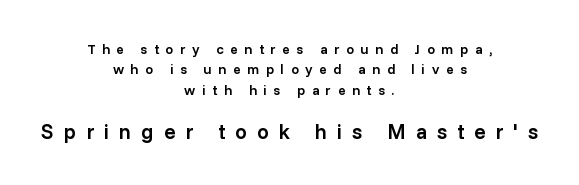
Notice how the stems are strictly vertical — no italics here. The passage shown stacks its lines at a standard gap. One-word summary of the alignment: center. The face used here is rendered with a markedly widened letterfit. Underline: absent.
